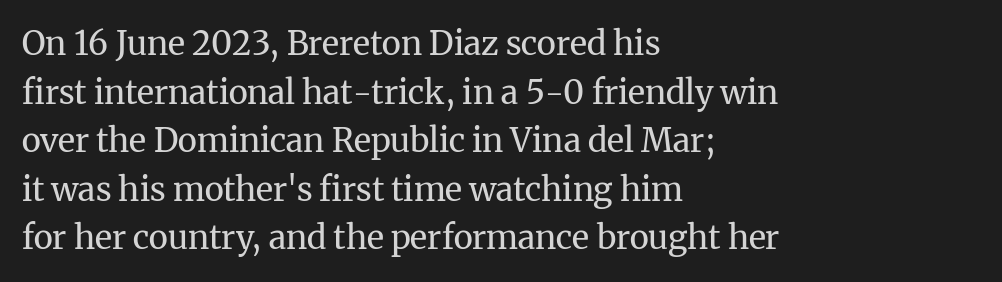
The image shows 33 px regular-weight serif type, upright; set left-aligned, normal line spacing (1.47x), normal letter spacing, not underlined; medium stroke contrast and a medium x-height.
